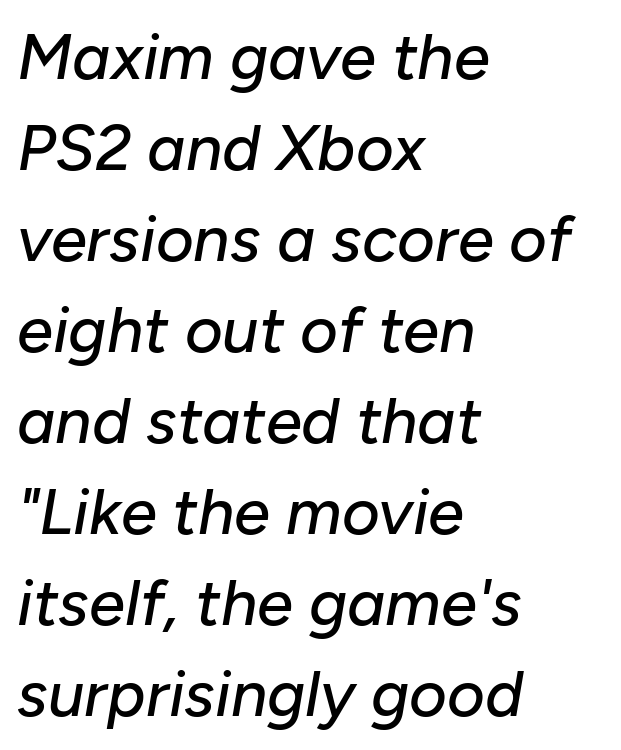
The image shows 65 px text type, italic (leaning right); set left-aligned, normal line spacing (1.4x), normal letter spacing, not underlined; low stroke contrast and a medium x-height.
